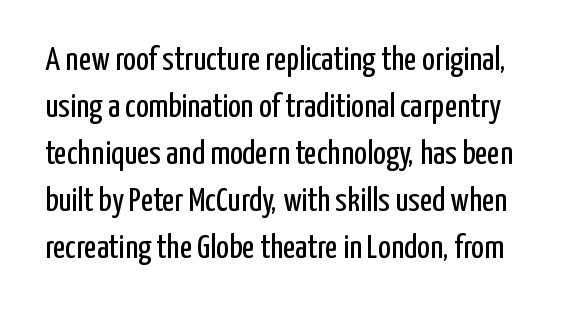
Tracking value appears to be zero — textbook default spacing. A quiet, ordinary-to-light weight characterises the typeface. The gap between lines stays unmarked. The passage shown is typed in a proportional face where columns would drift. The face used here is a sans, in the tradition of grotesques and geometrics. How would I describe the line gaps? Plain and ordinary.
